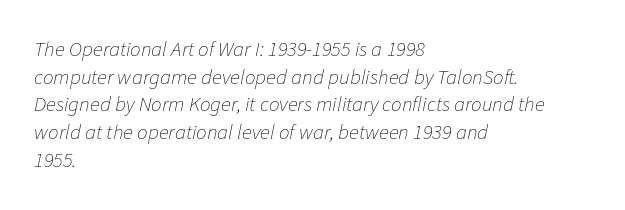
{"italic": "yes", "lean": "right", "slant_degrees": 11, "bold": "no", "underline": "no", "align": "left", "line_spacing": "normal", "line_spacing_ratio": 1.32, "letter_spacing": "normal", "letter_spacing_em": 0.0, "glyph_px": 21}
